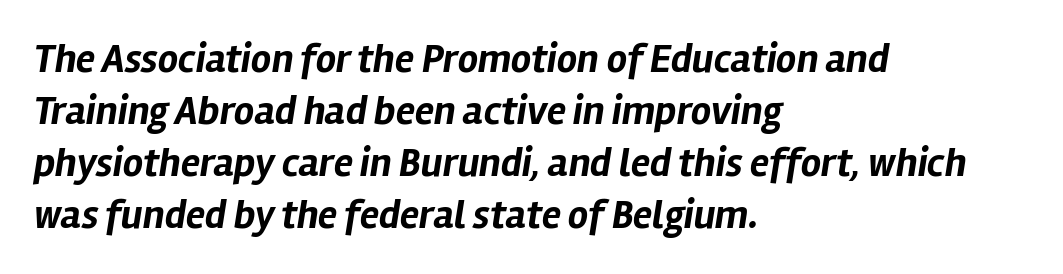
You could call the tracking neutral — neither tight nor loose. Bold? Absolutely — the strokes are thick and heavy. Decoration check: the copy has no underline. Do the characters align in a grid? No, the font is proportional.
